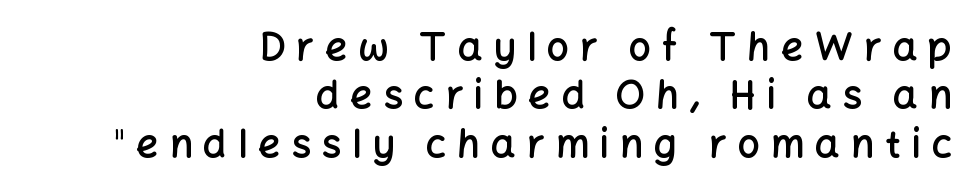
The image shows 39 px semibold sans-serif type, upright; set right-aligned, line spacing 1.24x, unusually wide letter spacing (+0.28 em), not underlined; low stroke contrast and a medium x-height.
